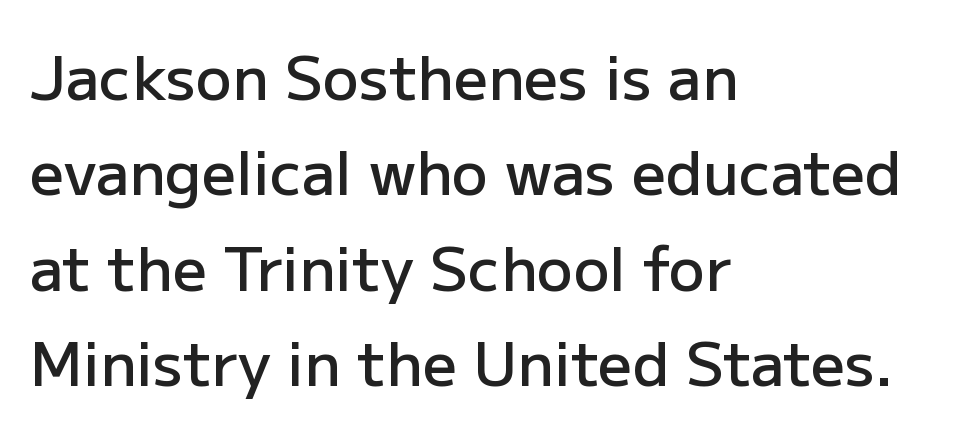
Q: Is the text bold? A: Semi-bold.
Q: Is the text italic (slanted)? A: No, it is upright.
Q: Is the typeface a serif or a sans-serif typeface? A: Sans-serif.
Q: Is the text underlined? A: No.
Q: How is the paragraph aligned? A: Left-aligned.
Q: Is the spacing between letters normal or unusually wide? A: Normal.
Q: Is the spacing between lines tight, normal or loose? A: Normal.
Q: Width (condensed, normal, or wide)? A: Normal.
Q: Stroke contrast? A: Low.
Q: x-height? A: Medium.
Q: Monospaced? A: No.
